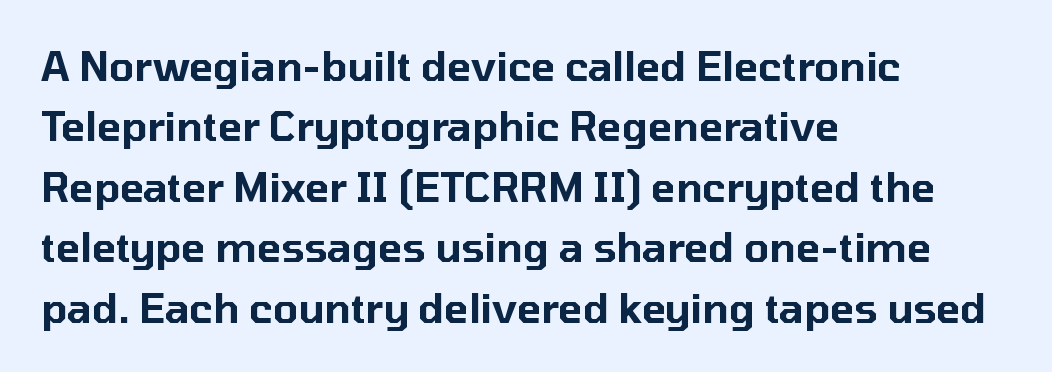
{"serif": "no", "italic": "no", "width": "normal", "stroke_contrast": "low", "x_height": "medium", "monospaced": "no", "underline": "no", "align": "left", "line_spacing": "normal", "line_spacing_ratio": 1.51, "letter_spacing": "normal", "letter_spacing_em": 0.0, "glyph_px": 40}
